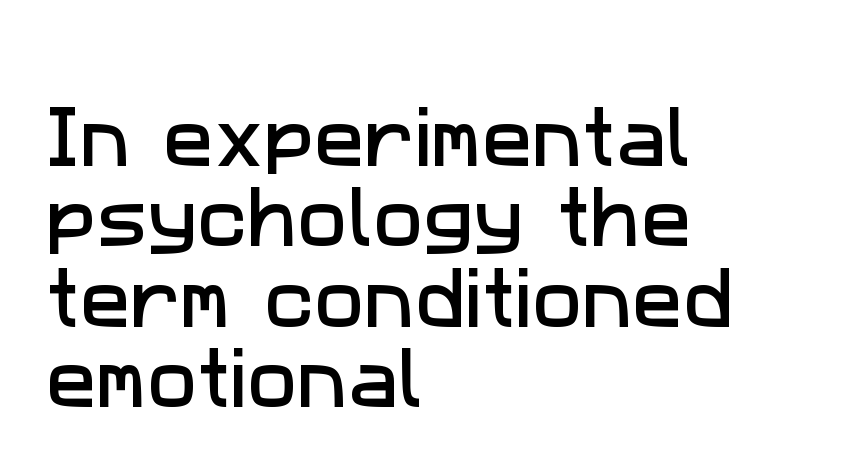
{"serif": "no", "width": "normal", "stroke_contrast": "low", "x_height": "medium", "monospaced": "no", "underline": "no", "align": "left", "line_spacing_ratio": 1.2, "letter_spacing": "normal", "letter_spacing_em": 0.0, "glyph_px": 67}
